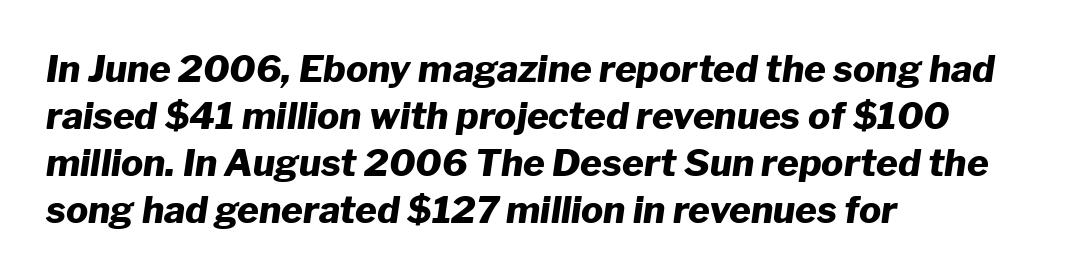
The image shows 37 px heavy type, italic (leaning right); set left-aligned, normal line spacing (1.27x), normal letter spacing, not underlined; low stroke contrast and a medium x-height.
